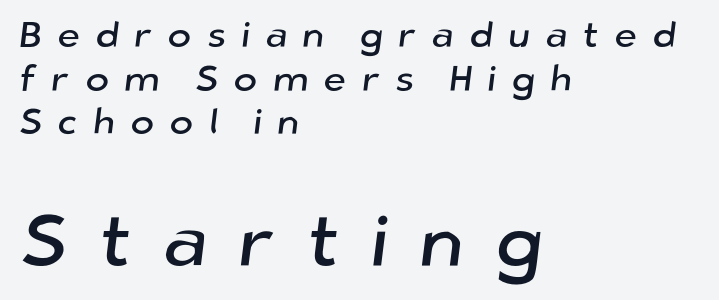
Bare-footed words on every line. Note the varied advance widths — an 'i' is clearly narrower than an 'm'. Short and long lines alike share a common starting point at left. Words appear elongated and porous because spacing is wide.
